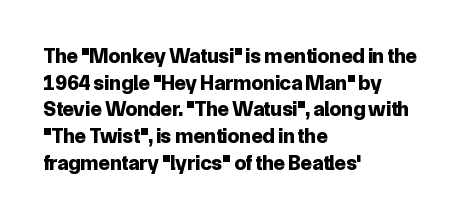
Q: Is the text bold? A: Yes.
Q: Is the text italic (slanted)? A: No, it is upright.
Q: Is the text underlined? A: No.
Q: How is the paragraph aligned? A: Left-aligned.
Q: Is the spacing between letters normal or unusually wide? A: Normal.
Q: Is the spacing between lines tight, normal or loose? A: Normal.
